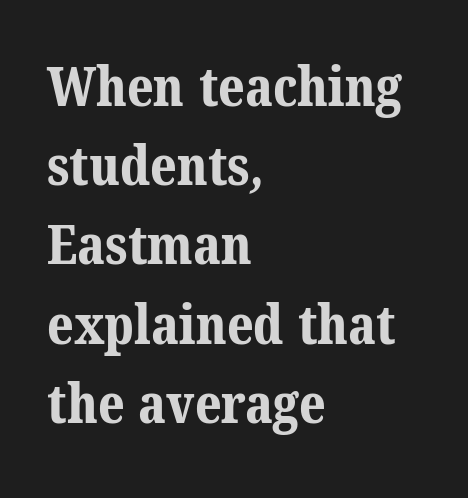
Q: Is the text bold? A: Yes.
Q: Is the typeface a serif or a sans-serif typeface? A: Serif.
Q: Is the text underlined? A: No.
Q: How is the paragraph aligned? A: Left-aligned.
Q: Is the spacing between letters normal or unusually wide? A: Normal.
Q: Is the spacing between lines tight, normal or loose? A: Normal.
Q: Width (condensed, normal, or wide)? A: Normal.
Q: Stroke contrast? A: Medium.
Q: x-height? A: Medium.
Q: Monospaced? A: No.
